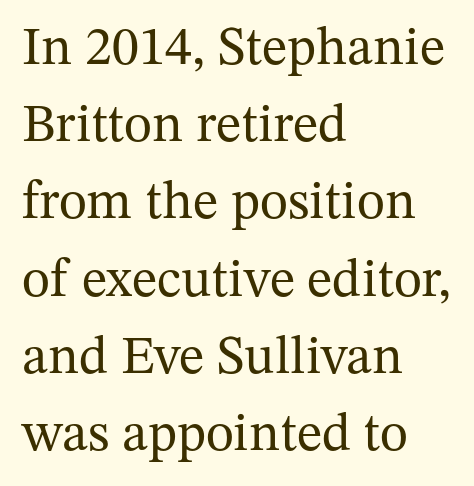
The image shows 54 px regular-weight serif type, upright; set left-aligned, normal line spacing (1.43x), normal letter spacing, not underlined; medium stroke contrast and a medium x-height.
